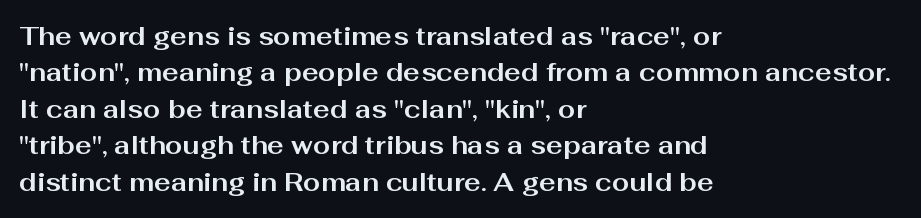
The image shows 25 px bold type, upright; set left-aligned, normal line spacing (1.46x), normal letter spacing, not underlined.
